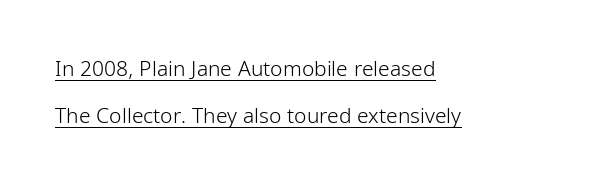
The image shows 21 px text type, upright; set left-aligned, loose line spacing (2.22x), normal letter spacing, underlined.
